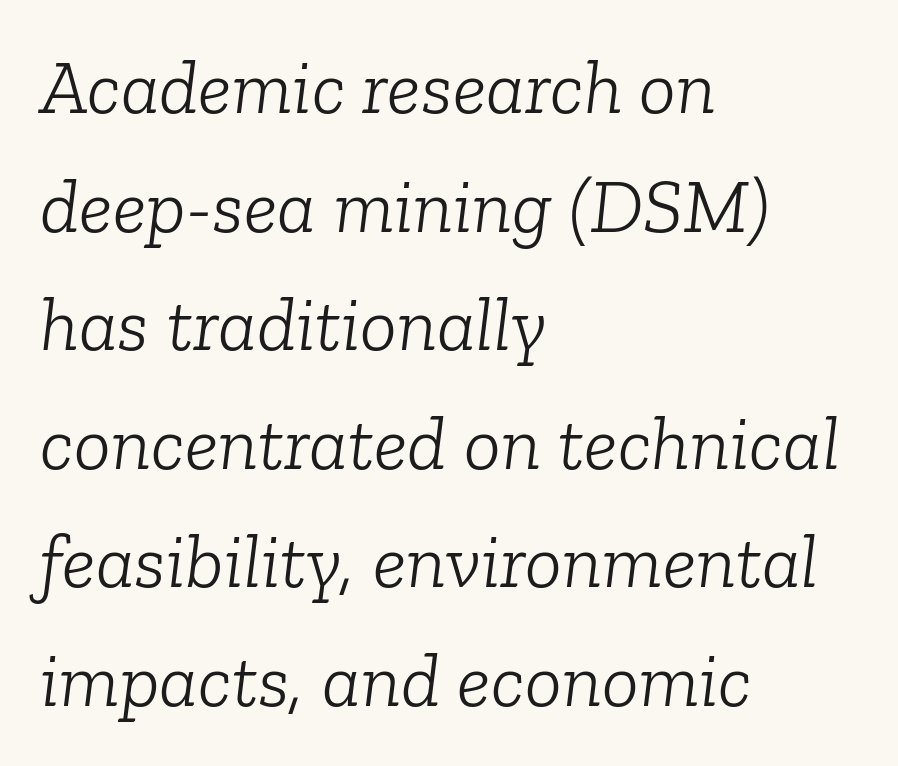
The image shows 77 px light serif type, italic (leaning right); set left-aligned, normal line spacing (1.54x), normal letter spacing, not underlined; low stroke contrast and a medium x-height.
